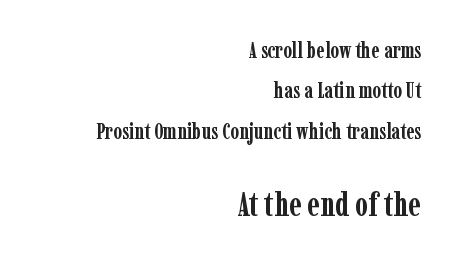
Q: Is the text bold? A: Yes.
Q: Is the text italic (slanted)? A: No, it is upright.
Q: Is the typeface a serif or a sans-serif typeface? A: Serif.
Q: Is the text underlined? A: No.
Q: How is the paragraph aligned? A: Right-aligned.
Q: Is the spacing between letters normal or unusually wide? A: Normal.
Q: Which block of text is set in a larger size, the first (top) or the second (bottom)? A: The second (bottom) one.
Q: Width (condensed, normal, or wide)? A: Condensed.
Q: Stroke contrast? A: Low.
Q: x-height? A: Medium.
Q: Monospaced? A: No.
